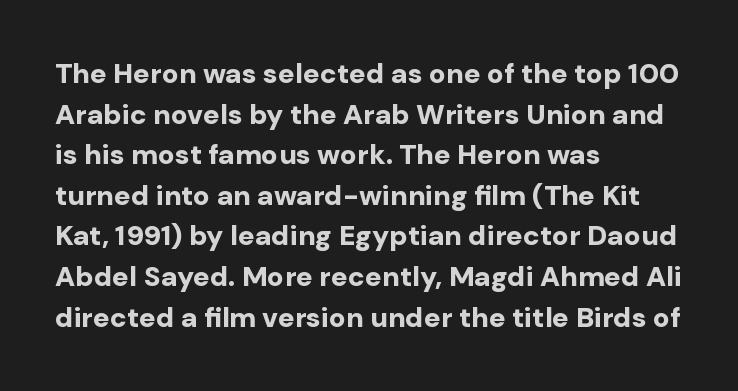
These lines are composed in type without serifs. Between one letter and the next there's only the usual sliver of space. A typesetter would call this proportional, since set widths differ per character. Regular leading. The strip under each line holds only bare page.
